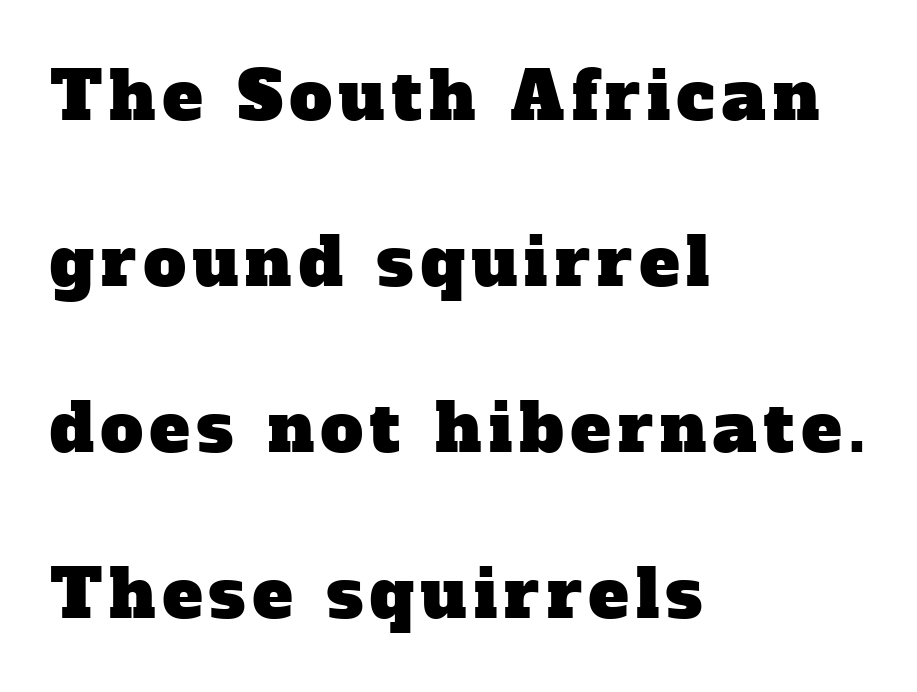
The image shows 67 px serif type; set left-aligned, loose line spacing (2.48x), not underlined; low stroke contrast and a medium x-height.
